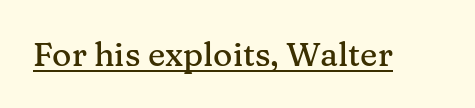
Q: Is the text italic (slanted)? A: No, it is upright.
Q: Is the typeface a serif or a sans-serif typeface? A: Serif.
Q: Is the text underlined? A: Yes.
Q: Is the spacing between letters normal or unusually wide? A: Normal.
Q: Width (condensed, normal, or wide)? A: Normal.
Q: Stroke contrast? A: Medium.
Q: x-height? A: Medium.
Q: Monospaced? A: No.
